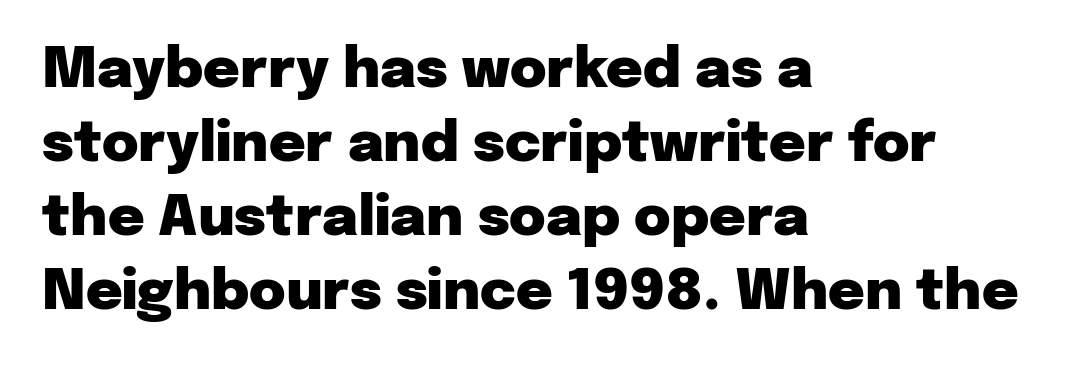
Q: Is the text bold? A: Yes.
Q: Is the text italic (slanted)? A: No, it is upright.
Q: Is the typeface a serif or a sans-serif typeface? A: Sans-serif.
Q: Is the text underlined? A: No.
Q: How is the paragraph aligned? A: Left-aligned.
Q: Is the spacing between letters normal or unusually wide? A: Normal.
Q: Is the spacing between lines tight, normal or loose? A: Normal.
Q: Width (condensed, normal, or wide)? A: Normal.
Q: Stroke contrast? A: Low.
Q: x-height? A: Medium.
Q: Monospaced? A: No.
